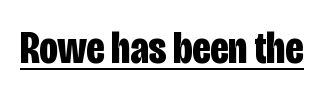
Posture: straight, roman, zero tilt. The string is rendered with underlining switched on. Look at the tracking — it's just the regular setting, nothing added. This rendering employs a face without finishing strokes, i.e., a sans-serif.
